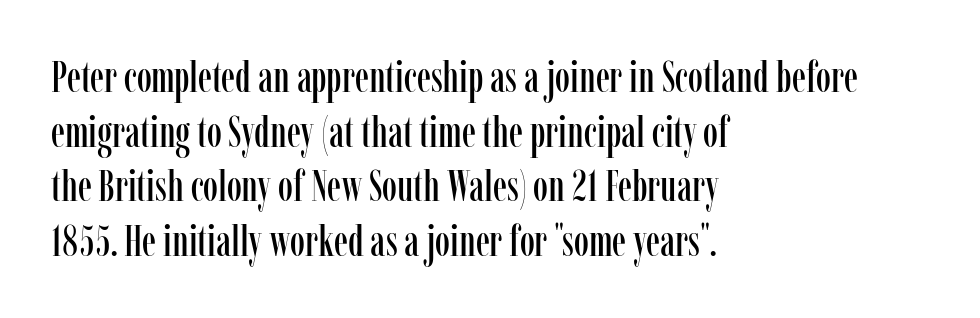
{"serif": "yes", "italic": "no", "width": "condensed", "stroke_contrast": "low", "x_height": "medium", "monospaced": "no", "underline": "no", "align": "left", "line_spacing": "normal", "line_spacing_ratio": 1.27, "letter_spacing": "normal", "letter_spacing_em": 0.0, "glyph_px": 43}
